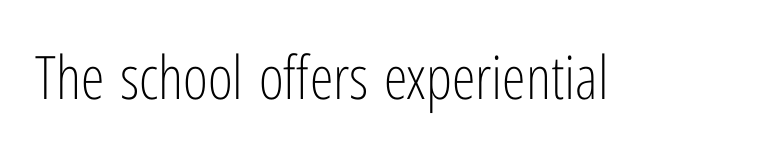
Q: Is the text bold? A: No.
Q: Is the text italic (slanted)? A: No, it is upright.
Q: Is the typeface a serif or a sans-serif typeface? A: Sans-serif.
Q: Is the text underlined? A: No.
Q: Is the spacing between letters normal or unusually wide? A: Normal.
Q: Width (condensed, normal, or wide)? A: Condensed.
Q: Stroke contrast? A: Low.
Q: x-height? A: Medium.
Q: Monospaced? A: No.
